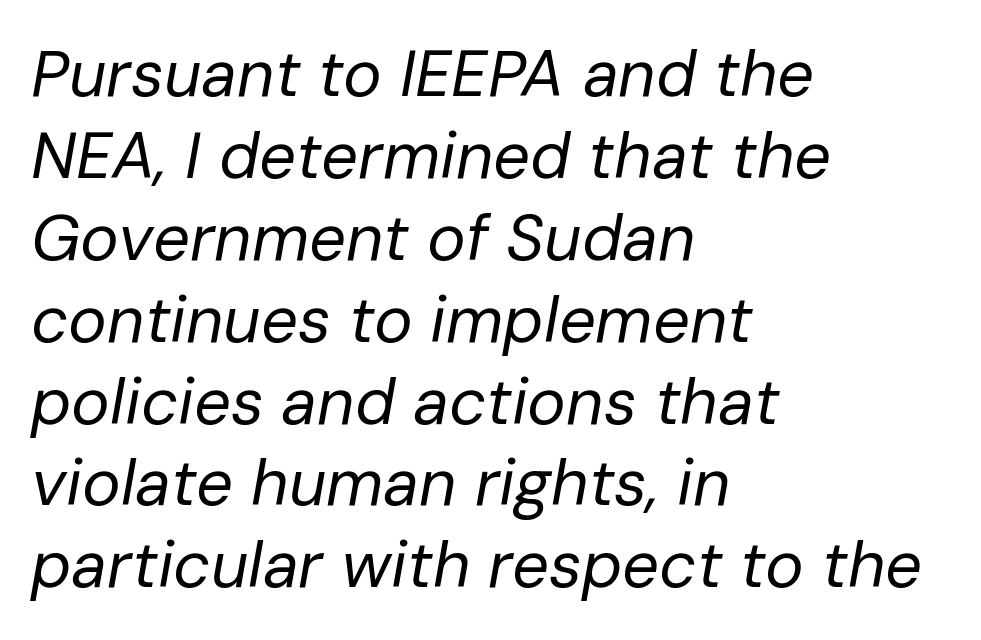
{"italic": "yes", "lean": "right", "slant_degrees": 10, "bold": "no", "weight": "regular", "width": "normal", "stroke_contrast": "low", "x_height": "medium", "monospaced": "no", "underline": "no", "align": "left", "line_spacing": "normal", "line_spacing_ratio": 1.26, "letter_spacing": "normal", "letter_spacing_em": 0.0, "glyph_px": 65}
